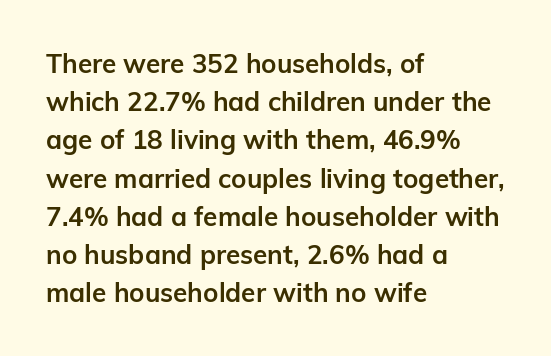
{"italic": "no", "bold": "yes", "underline": "no", "align": "left", "line_spacing": "normal", "line_spacing_ratio": 1.47, "letter_spacing": "normal", "letter_spacing_em": 0.0, "glyph_px": 26}
